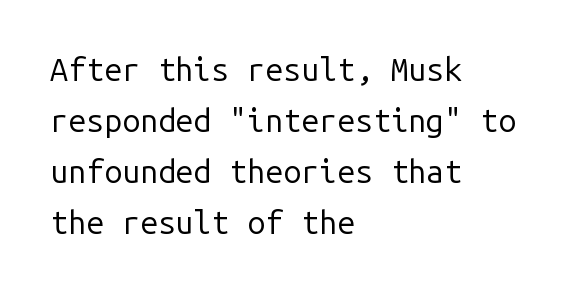
Q: Is the text bold? A: No.
Q: Is the text italic (slanted)? A: No, it is upright.
Q: Is the typeface a serif or a sans-serif typeface? A: Sans-serif.
Q: Is the text underlined? A: No.
Q: How is the paragraph aligned? A: Left-aligned.
Q: Is the spacing between letters normal or unusually wide? A: Normal.
Q: Is the spacing between lines tight, normal or loose? A: Normal.
Q: Width (condensed, normal, or wide)? A: Normal.
Q: Stroke contrast? A: Low.
Q: x-height? A: Medium.
Q: Monospaced? A: Yes.
